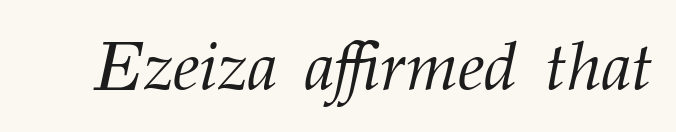
{"serif": "yes", "italic": "yes", "lean": "right", "slant_degrees": 12, "bold": "no", "weight": "light", "width": "normal", "stroke_contrast": "medium", "x_height": "medium", "monospaced": "no", "underline": "no", "letter_spacing": "normal", "letter_spacing_em": 0.0, "glyph_px": 69}
